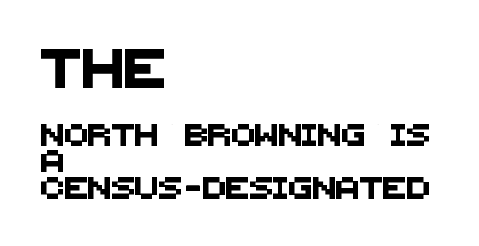
Is the lower block the larger one? No — the upper block carries the bigger type. The horizontal fit of the characters is conventional and even. Anything drawn beneath the words? Only blank space. Look at the bottom of the vertical strokes: they stop flat, with no serifs. A student would call this left alignment; a typographer would say flush left, rag right. Note the varied advance widths — an 'i' is clearly narrower than an 'm'.
